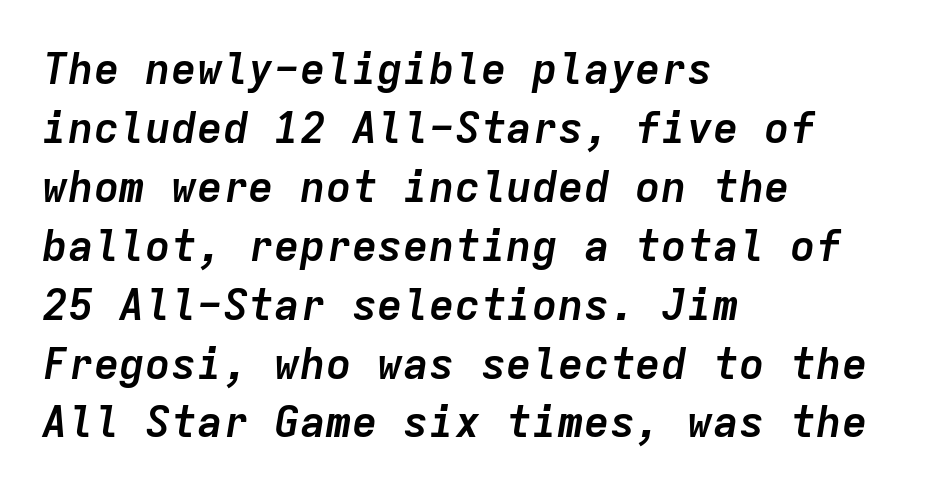
The image shows 43 px semibold type, italic (leaning right), monospaced; set left-aligned, normal line spacing (1.37x), normal letter spacing, not underlined; low stroke contrast and a medium x-height.
